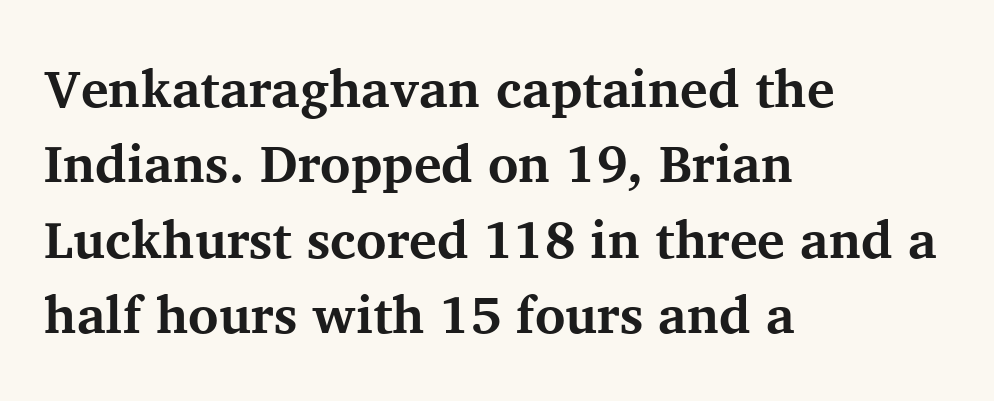
The image shows 52 px bold serif type, upright; set left-aligned, normal line spacing (1.45x), normal letter spacing, not underlined; medium stroke contrast and a medium x-height.
